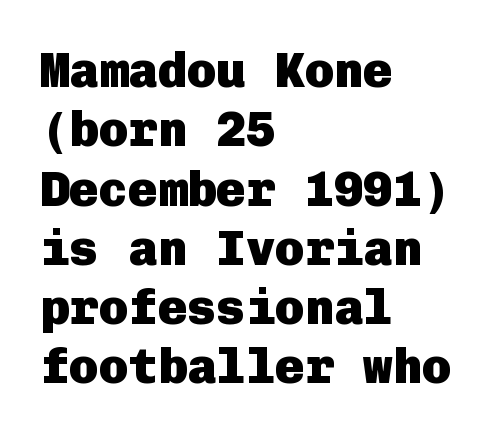
Letter spacing: default. Nobody drew a line under any word here. Nope, not italic — everything's standing straight. This sample uses a sans-serif face.
